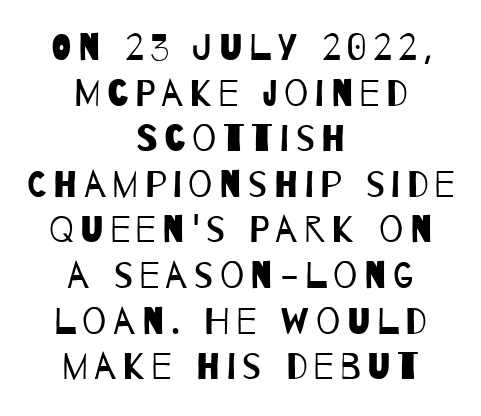
{"serif": "no", "bold": "no", "weight": "regular", "width": "condensed", "stroke_contrast": "low", "x_height": "large", "monospaced": "no", "underline": "no", "align": "center", "line_spacing_ratio": 1.2, "glyph_px": 38}
